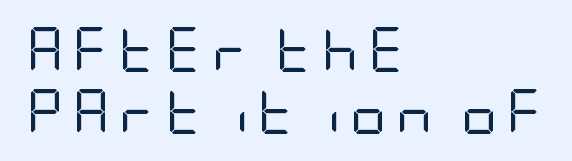
Q: Is the text bold? A: No.
Q: Is the text italic (slanted)? A: No, it is upright.
Q: Is the typeface a serif or a sans-serif typeface? A: Sans-serif.
Q: Is the text underlined? A: No.
Q: How is the paragraph aligned? A: Left-aligned.
Q: Is the spacing between letters normal or unusually wide? A: Unusually wide.
Q: Is the spacing between lines tight, normal or loose? A: Normal.
Q: Width (condensed, normal, or wide)? A: Condensed.
Q: Stroke contrast? A: Low.
Q: x-height? A: Large.
